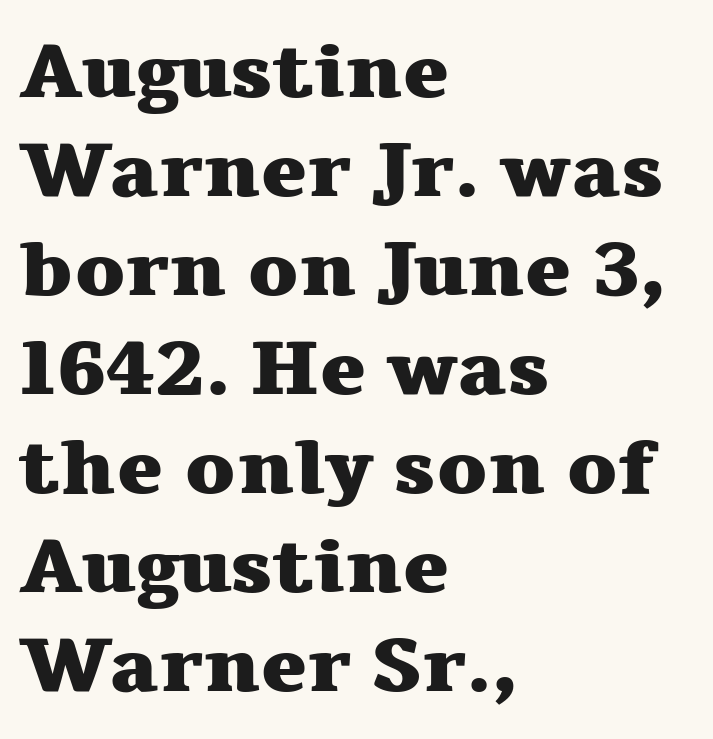
{"serif": "yes", "italic": "no", "bold": "yes", "weight": "heavy", "width": "wide", "stroke_contrast": "medium", "x_height": "medium", "monospaced": "no", "underline": "no", "align": "left", "line_spacing": "normal", "line_spacing_ratio": 1.27, "letter_spacing": "normal", "letter_spacing_em": 0.0, "glyph_px": 78}
